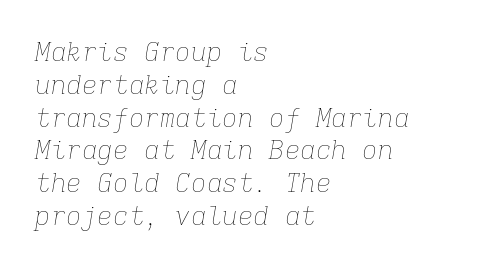
Q: Is the text bold? A: No.
Q: Is the text italic (slanted)? A: Yes, it leans right by about 9 degrees.
Q: Is the text underlined? A: No.
Q: How is the paragraph aligned? A: Left-aligned.
Q: Is the spacing between letters normal or unusually wide? A: Normal.
Q: Is the spacing between lines tight, normal or loose? A: Normal.
